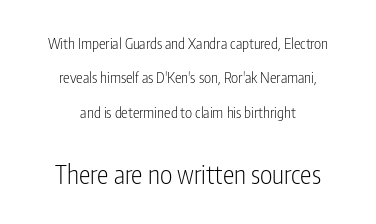
Q: Is the text bold? A: No.
Q: Is the text italic (slanted)? A: No, it is upright.
Q: Is the text underlined? A: No.
Q: How is the paragraph aligned? A: Centered.
Q: Is the spacing between letters normal or unusually wide? A: Normal.
Q: Is the spacing between lines tight, normal or loose? A: Loose.
Q: Which block of text is set in a larger size, the first (top) or the second (bottom)? A: The second (bottom) one.
